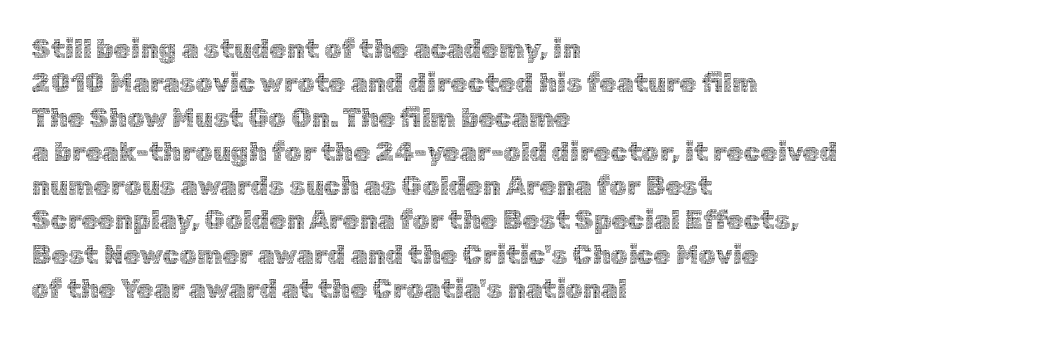
The image shows 27 px text type, upright; set left-aligned, normal line spacing (1.27x), normal letter spacing, not underlined.
